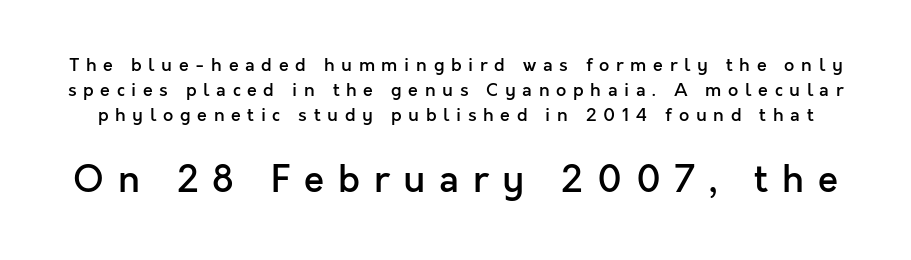
Q: Is the text bold? A: Semi-bold.
Q: Is the text italic (slanted)? A: No, it is upright.
Q: Is the typeface a serif or a sans-serif typeface? A: Sans-serif.
Q: Is the text underlined? A: No.
Q: Is the spacing between letters normal or unusually wide? A: Unusually wide.
Q: Is the spacing between lines tight, normal or loose? A: Normal.
Q: Which block of text is set in a larger size, the first (top) or the second (bottom)? A: The second (bottom) one.
Q: Width (condensed, normal, or wide)? A: Normal.
Q: x-height? A: Medium.
Q: Monospaced? A: No.
